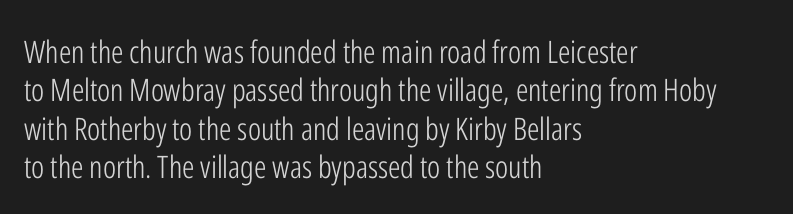
{"serif": "no", "italic": "no", "bold": "no", "weight": "light", "width": "condensed", "stroke_contrast": "low", "x_height": "medium", "monospaced": "no", "underline": "no", "align": "left", "line_spacing_ratio": 1.24, "letter_spacing": "normal", "letter_spacing_em": 0.0, "glyph_px": 31}
